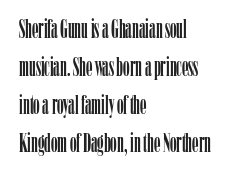
The image shows 26 px text type, upright; set left-aligned, normal line spacing (1.46x), normal letter spacing, not underlined.
